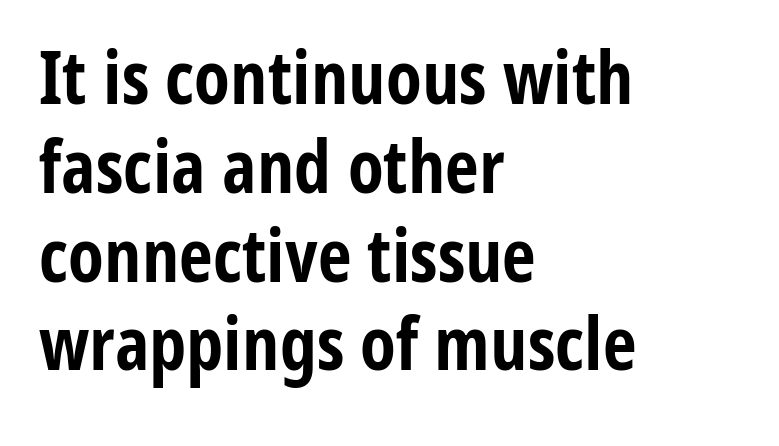
Q: Is the text bold? A: Yes.
Q: Is the text italic (slanted)? A: No, it is upright.
Q: Is the typeface a serif or a sans-serif typeface? A: Sans-serif.
Q: Is the text underlined? A: No.
Q: How is the paragraph aligned? A: Left-aligned.
Q: Is the spacing between letters normal or unusually wide? A: Normal.
Q: Width (condensed, normal, or wide)? A: Condensed.
Q: Stroke contrast? A: Low.
Q: x-height? A: Medium.
Q: Monospaced? A: No.
